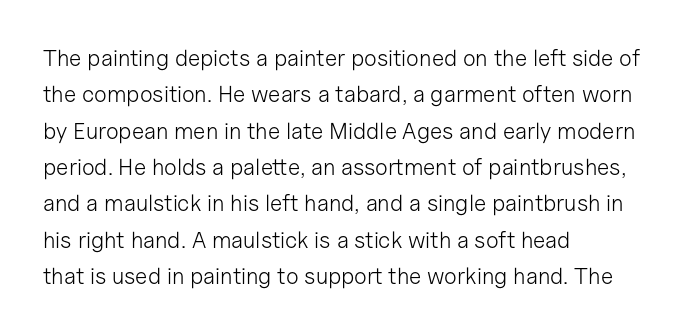
{"italic": "no", "bold": "no", "underline": "no", "align": "left", "line_spacing": "normal", "line_spacing_ratio": 1.58, "letter_spacing": "normal", "letter_spacing_em": 0.0, "glyph_px": 23}
